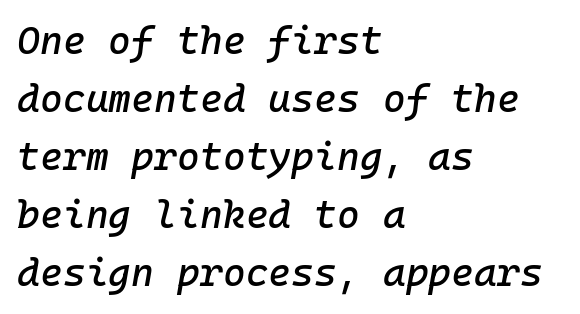
The image shows 39 px text type, italic (leaning right); set left-aligned, normal line spacing (1.49x), normal letter spacing, not underlined; low stroke contrast and a medium x-height.
